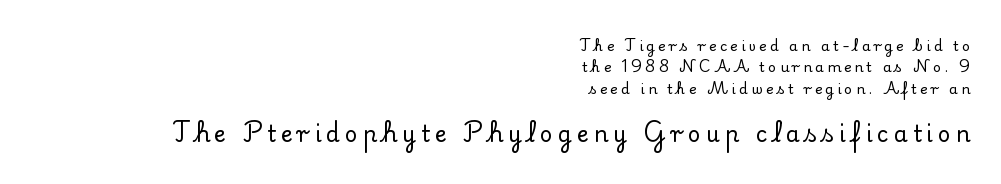
Q: Is the text italic (slanted)? A: No, it is upright.
Q: Is the text underlined? A: No.
Q: How is the paragraph aligned? A: Right-aligned.
Q: Is the spacing between letters normal or unusually wide? A: Unusually wide.
Q: Is the spacing between lines tight, normal or loose? A: Normal.
Q: Which block of text is set in a larger size, the first (top) or the second (bottom)? A: The second (bottom) one.
